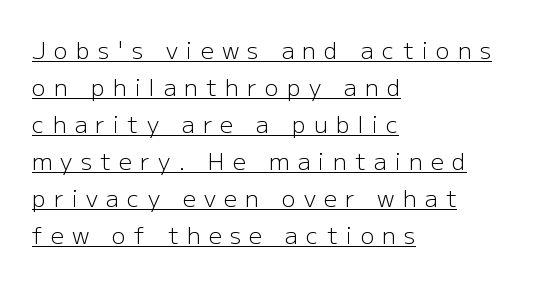
Q: Is the text bold? A: No.
Q: Is the text italic (slanted)? A: No, it is upright.
Q: Is the text underlined? A: Yes.
Q: How is the paragraph aligned? A: Left-aligned.
Q: Is the spacing between letters normal or unusually wide? A: Unusually wide.
Q: Is the spacing between lines tight, normal or loose? A: Normal.
